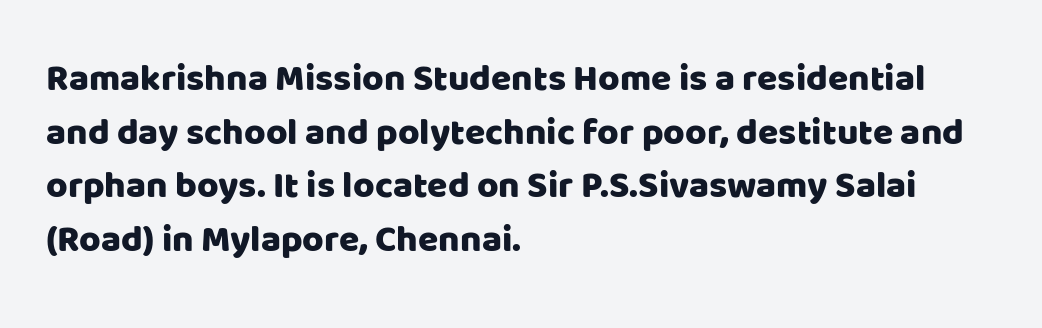
The image shows 37 px sans-serif type, upright; set left-aligned, normal line spacing (1.45x), normal letter spacing, not underlined; low stroke contrast and a large x-height.
